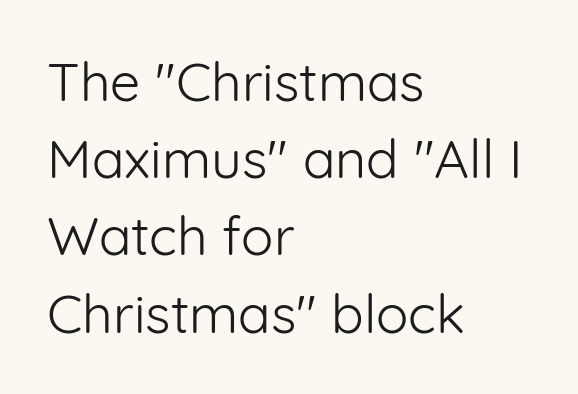
Q: Is the text bold? A: No.
Q: Is the text italic (slanted)? A: No, it is upright.
Q: Is the typeface a serif or a sans-serif typeface? A: Sans-serif.
Q: Is the text underlined? A: No.
Q: How is the paragraph aligned? A: Left-aligned.
Q: Is the spacing between letters normal or unusually wide? A: Normal.
Q: Is the spacing between lines tight, normal or loose? A: Normal.
Q: Width (condensed, normal, or wide)? A: Normal.
Q: Stroke contrast? A: Low.
Q: x-height? A: Medium.
Q: Monospaced? A: No.
